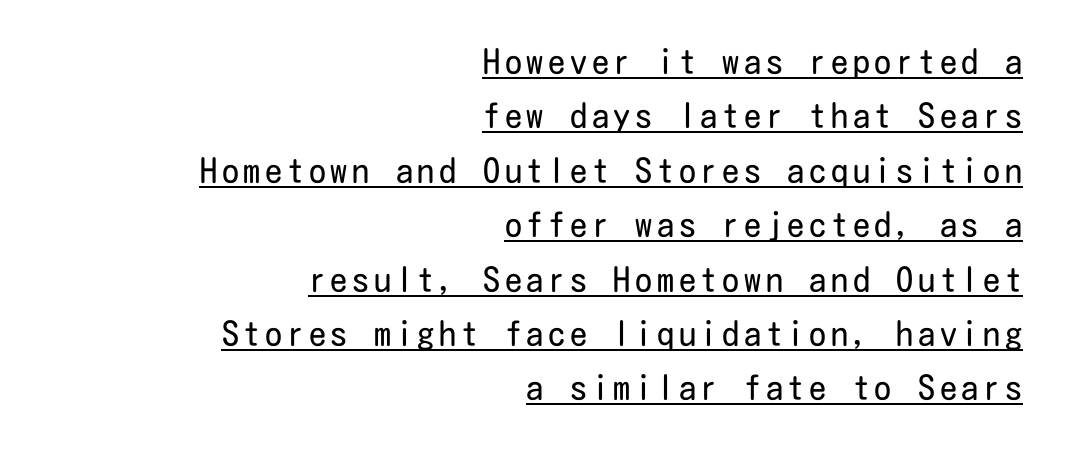
{"serif": "no", "italic": "no", "bold": "no", "weight": "regular", "width": "condensed", "stroke_contrast": "low", "x_height": "medium", "underline": "yes", "align": "right", "line_spacing": "normal", "line_spacing_ratio": 1.6, "glyph_px": 34}
